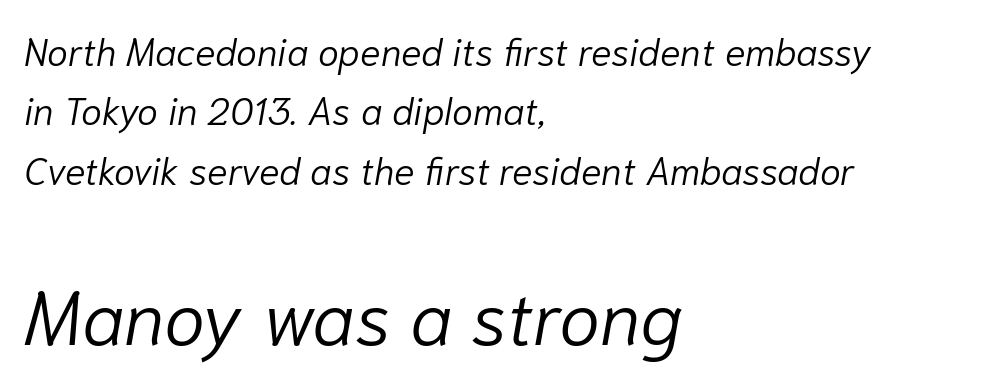
{"italic": "yes", "lean": "right", "slant_degrees": 10, "bold": "no", "weight": "light", "width": "normal", "stroke_contrast": "low", "x_height": "medium", "monospaced": "no", "underline": "no", "align": "left", "line_spacing": "normal", "line_spacing_ratio": 1.56, "letter_spacing": "normal", "letter_spacing_em": 0.0, "larger_block": "second", "size_ratio": 1.97, "glyph_px": 75}
